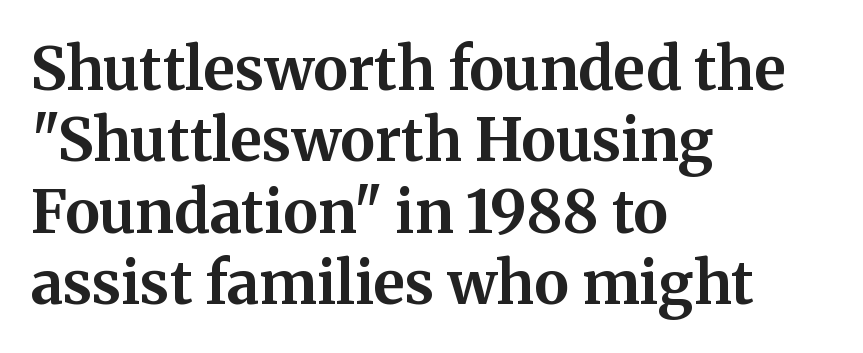
{"serif": "yes", "italic": "no", "bold": "yes", "weight": "bold", "width": "normal", "stroke_contrast": "medium", "x_height": "medium", "monospaced": "no", "underline": "no", "align": "left", "line_spacing_ratio": 1.21, "letter_spacing": "normal", "letter_spacing_em": 0.0, "glyph_px": 59}
